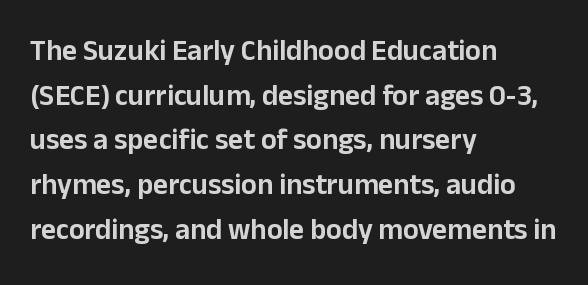
Nope, no serifs anywhere on these letters. You can tell it's not italic because the verticals are truly vertical. What's the leading like? Ordinary, nothing unusual. All the whitespace from short lines collects on the right. Tracking value appears to be zero — textbook default spacing.
